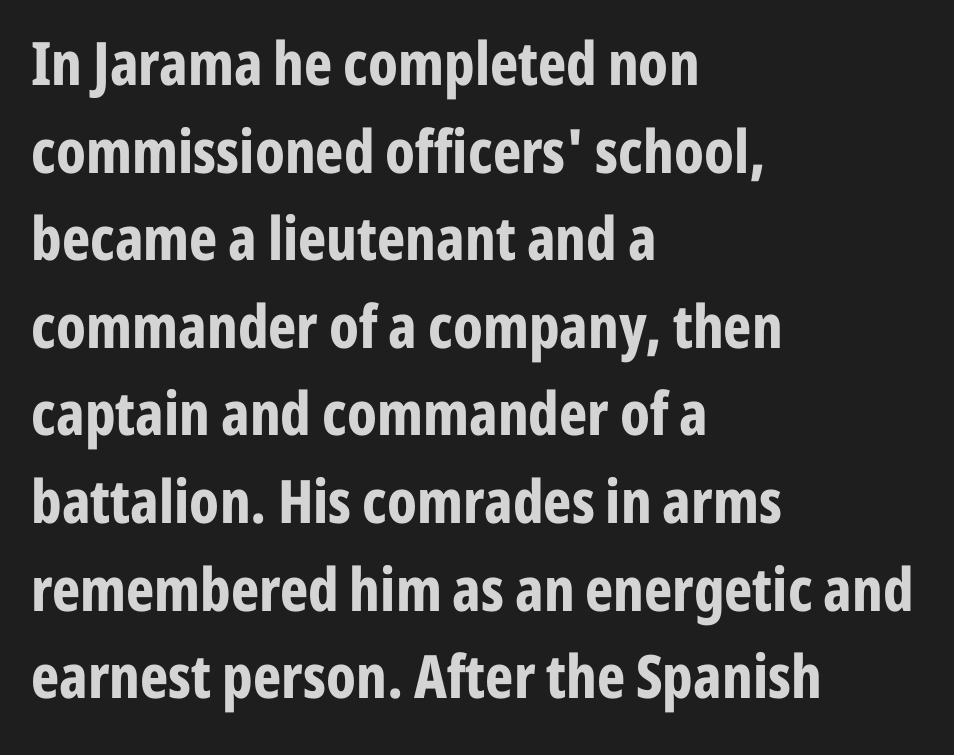
The type is set solid horizontally, with unmodified tracking. The specimen reads as upright at a glance. Note the varied advance widths — an 'i' is clearly narrower than an 'm'. The characters look thick and weighty, a clear bold.
